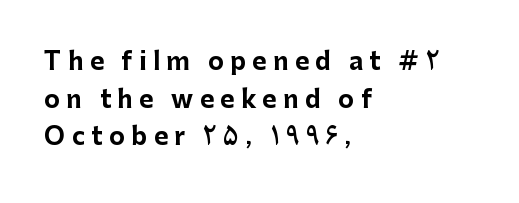
Q: Is the text bold? A: Yes.
Q: Is the text italic (slanted)? A: No, it is upright.
Q: Is the text underlined? A: No.
Q: How is the paragraph aligned? A: Left-aligned.
Q: Is the spacing between letters normal or unusually wide? A: Unusually wide.
Q: Is the spacing between lines tight, normal or loose? A: Normal.
